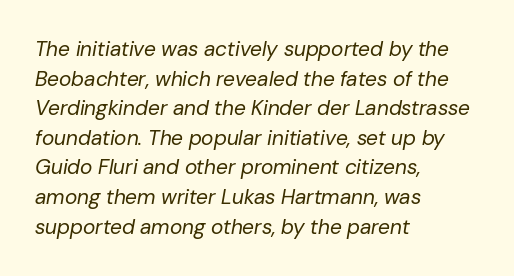
{"italic": "yes", "lean": "right", "slant_degrees": 10, "bold": "no", "underline": "no", "align": "left", "line_spacing": "normal", "line_spacing_ratio": 1.41, "letter_spacing": "normal", "letter_spacing_em": 0.0, "glyph_px": 21}
